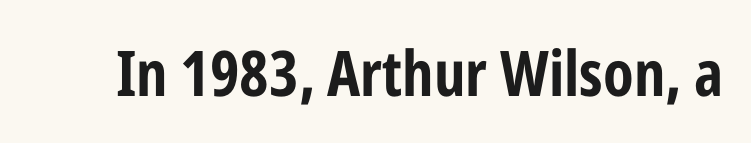
{"serif": "no", "italic": "no", "bold": "yes", "weight": "bold", "width": "condensed", "stroke_contrast": "low", "x_height": "medium", "monospaced": "no", "underline": "no", "letter_spacing": "normal", "letter_spacing_em": 0.0, "glyph_px": 63}
